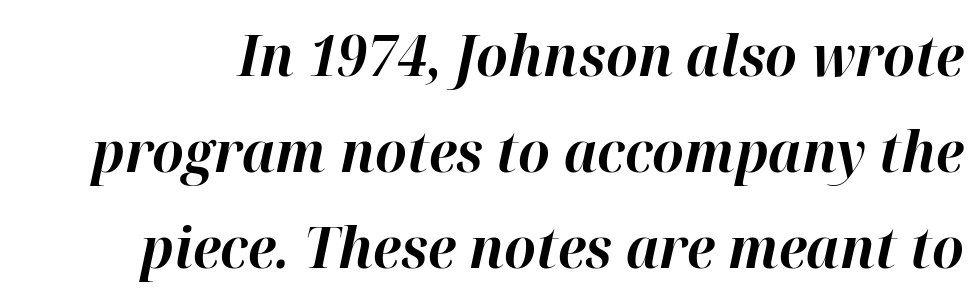
Q: Is the text bold? A: Yes.
Q: Is the text italic (slanted)? A: Yes, it leans right by about 12 degrees.
Q: Is the text underlined? A: No.
Q: Is the spacing between letters normal or unusually wide? A: Normal.
Q: Width (condensed, normal, or wide)? A: Normal.
Q: Stroke contrast? A: High.
Q: x-height? A: Medium.
Q: Monospaced? A: No.
